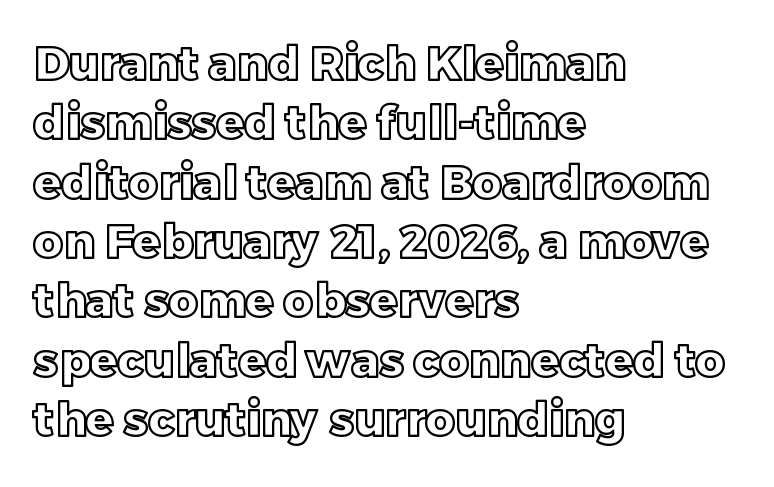
{"italic": "no", "width": "normal", "x_height": "large", "monospaced": "no", "underline": "no", "align": "left", "line_spacing": "normal", "line_spacing_ratio": 1.29, "letter_spacing": "normal", "letter_spacing_em": 0.0, "glyph_px": 46}
